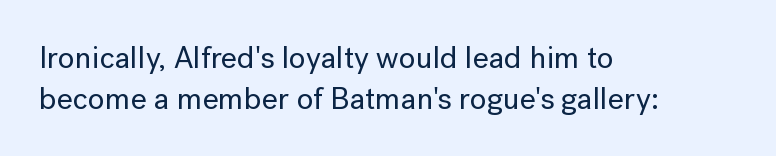
The image shows 31 px sans-serif type, upright; set left-aligned, normal line spacing (1.32x), normal letter spacing, not underlined; low stroke contrast and a medium x-height.
